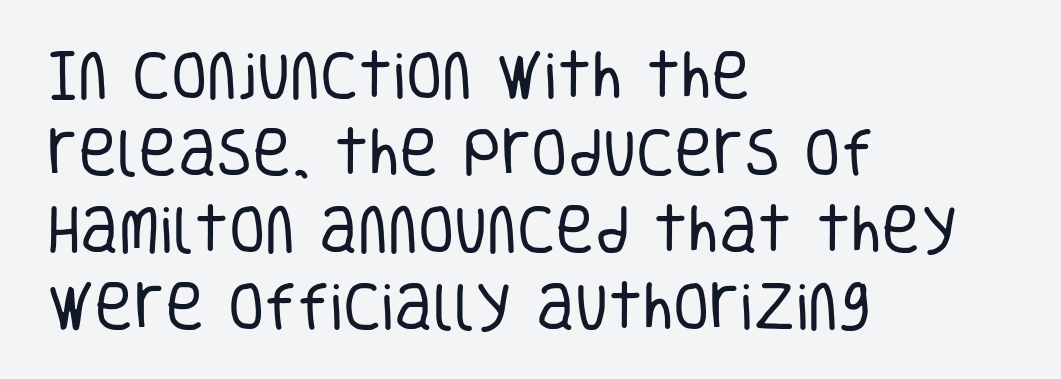
{"serif": "no", "italic": "no", "bold": "no", "weight": "regular", "width": "condensed", "stroke_contrast": "low", "x_height": "large", "monospaced": "no", "underline": "no", "align": "left", "line_spacing": "normal", "line_spacing_ratio": 1.45, "letter_spacing": "normal", "letter_spacing_em": 0.0, "glyph_px": 53}
